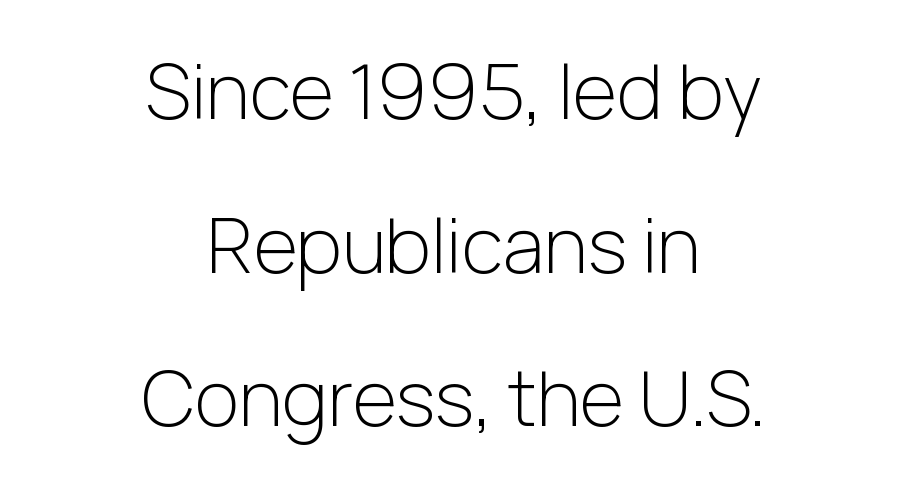
The image shows 76 px light sans-serif type, upright; set centered, loose line spacing (2.02x), normal letter spacing, not underlined; low stroke contrast and a medium x-height.
